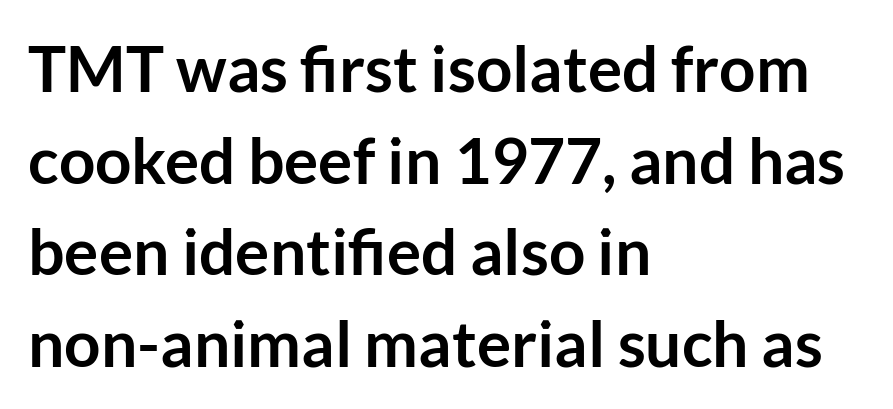
These lines stack with their left ends in a neat column. Look at the tracking — it's just the regular setting, nothing added. Leading matches the norm, producing a regular column. Here the designer chose a conventional face with non-uniform glyph widths.
